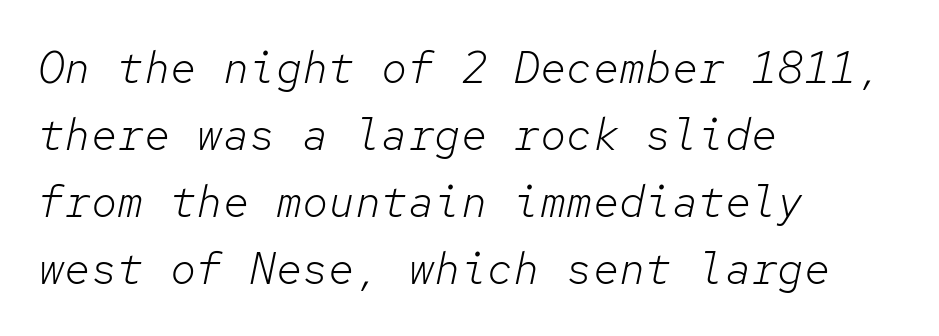
Q: Is the text bold? A: No.
Q: Is the text italic (slanted)? A: Yes, it leans right by about 12 degrees.
Q: Is the text underlined? A: No.
Q: How is the paragraph aligned? A: Left-aligned.
Q: Is the spacing between letters normal or unusually wide? A: Normal.
Q: Is the spacing between lines tight, normal or loose? A: Normal.
Q: Width (condensed, normal, or wide)? A: Normal.
Q: Stroke contrast? A: Low.
Q: x-height? A: Medium.
Q: Monospaced? A: Yes.
